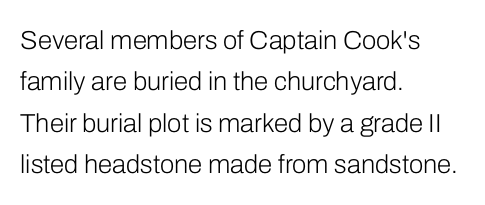
Each stroke keeps to a modest, everyday thickness or less. Whoever set this chose a conventional vertical rhythm. Caption: multi-line text, flush left, ragged right. Underlining? Definitely not there.
